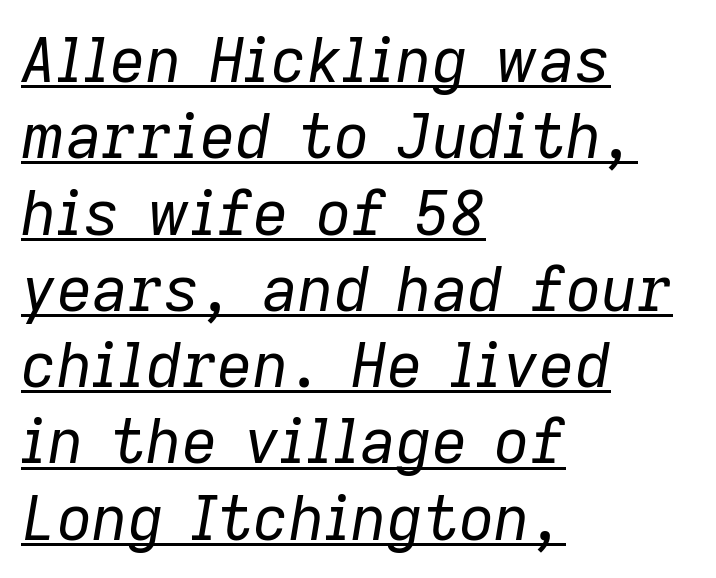
{"italic": "yes", "lean": "right", "slant_degrees": 9, "bold": "no", "weight": "regular", "width": "normal", "stroke_contrast": "low", "x_height": "medium", "monospaced": "no", "underline": "yes", "align": "left", "line_spacing_ratio": 1.23, "letter_spacing": "normal", "letter_spacing_em": 0.0, "glyph_px": 62}
